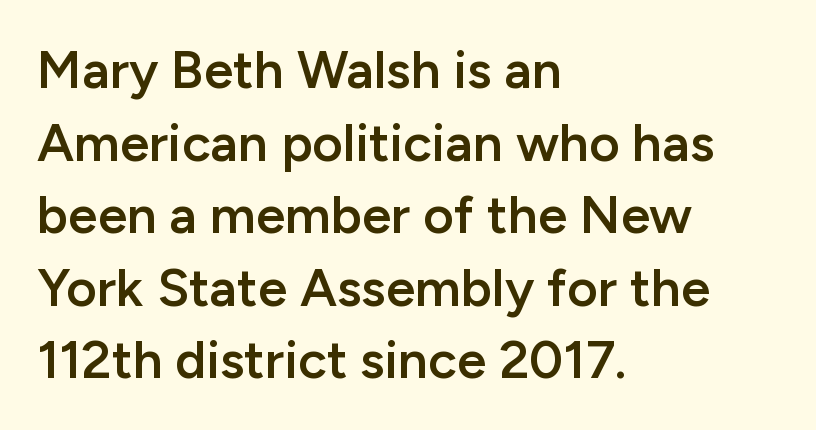
The image shows 53 px semibold sans-serif type, upright; set left-aligned, normal line spacing (1.37x), normal letter spacing, not underlined; low stroke contrast and a medium x-height.
